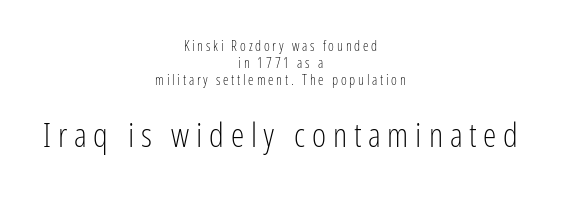
{"serif": "no", "italic": "no", "bold": "no", "weight": "light", "width": "condensed", "stroke_contrast": "low", "x_height": "medium", "monospaced": "no", "underline": "no", "align": "center", "line_spacing_ratio": 1.22, "letter_spacing": "wide", "letter_spacing_em": 0.2, "larger_block": "second", "size_ratio": 2.43, "glyph_px": 34}
